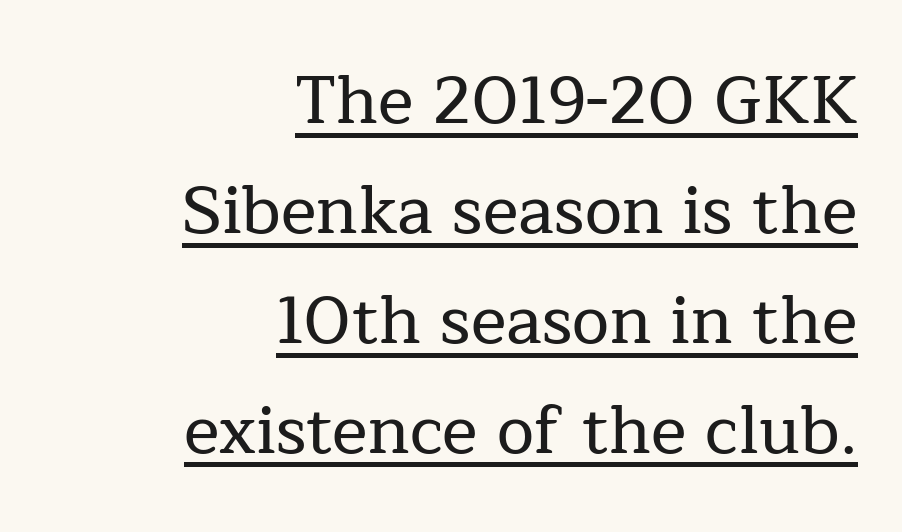
The image shows 67 px serif type, upright; set right-aligned, normal line spacing (1.64x), normal letter spacing, underlined; low stroke contrast and a medium x-height.
